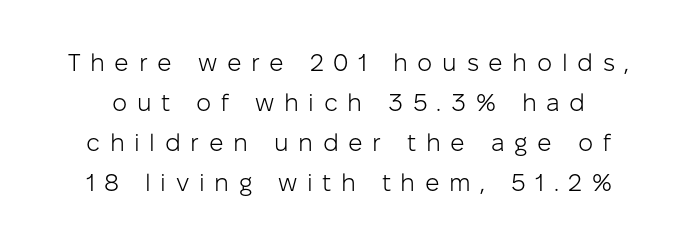
The image shows 24 px text type, upright; set normal line spacing (1.66x), unusually wide letter spacing (+0.4 em), not underlined.
